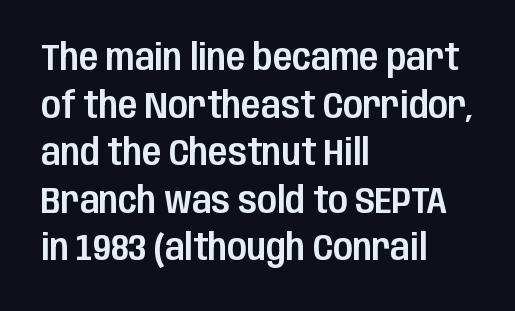
A typesetter would label this face a sans. Alignment: flush left. The specimen reads as upright at a glance. You could not count columns in this text — the font is proportionally spaced. Letters rest on an invisible, unmarked baseline. Look at the tracking — it's just the regular setting, nothing added.
